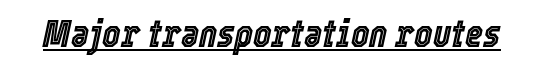
The image shows 39 px condensed type, italic (leaning right); set normal letter spacing, underlined; a medium x-height.
